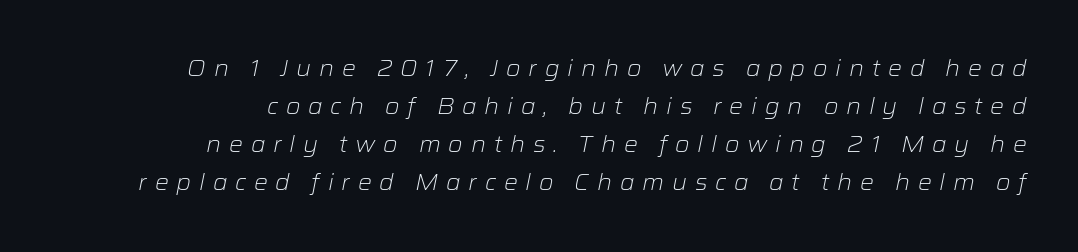
{"italic": "yes", "lean": "right", "slant_degrees": 12, "bold": "no", "underline": "no", "align": "right", "line_spacing_ratio": 1.73, "letter_spacing": "wide", "letter_spacing_em": 0.35, "glyph_px": 22}
